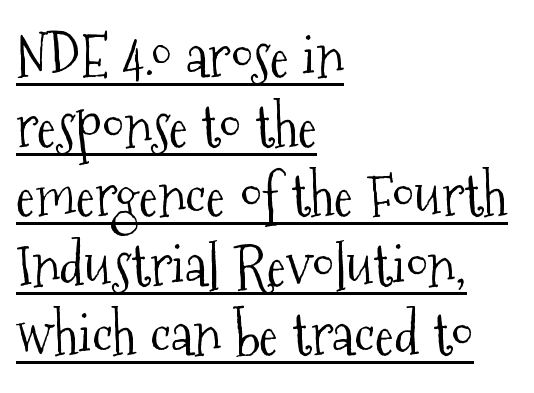
The image shows 58 px light, condensed serif type, upright; set left-aligned, line spacing 1.2x, normal letter spacing, underlined; medium stroke contrast and a medium x-height.
